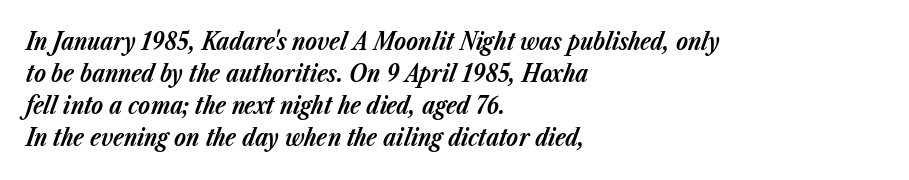
The font is running at its bold setting. Decoration check: the copy has no underline. Each line starts at the same left margin while the right side varies. Words appear dense and cohesive because spacing is normal.
